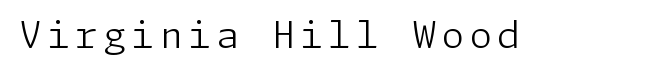
Is this a sans? Yes — the strokes have no serifs. Quick note: underline off. Is the type heavy? It reads as light-to-regular instead. Unlike italic type, these characters show no tilt at all.
